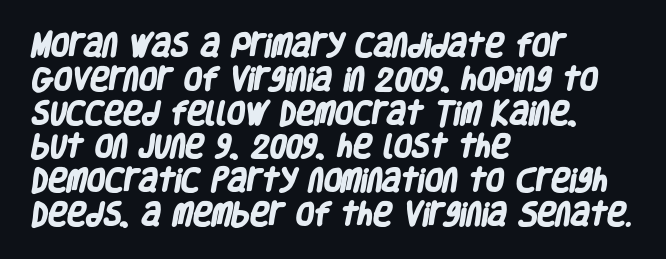
{"bold": "yes", "underline": "no", "align": "left", "line_spacing": "normal", "line_spacing_ratio": 1.3, "letter_spacing": "normal", "letter_spacing_em": 0.0, "glyph_px": 26}
